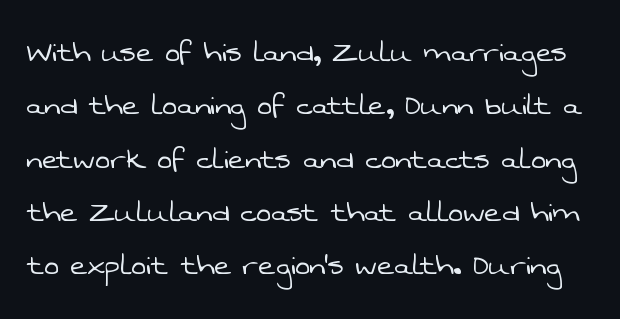
The image shows 36 px light sans-serif type; set normal line spacing (1.48x), normal letter spacing, not underlined; low stroke contrast and a medium x-height.
